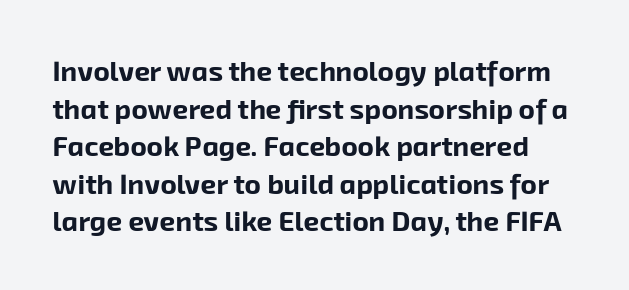
Q: Is the text bold? A: Yes.
Q: Is the typeface a serif or a sans-serif typeface? A: Sans-serif.
Q: Is the text underlined? A: No.
Q: Is the spacing between letters normal or unusually wide? A: Normal.
Q: Is the spacing between lines tight, normal or loose? A: Normal.
Q: Width (condensed, normal, or wide)? A: Normal.
Q: Stroke contrast? A: Low.
Q: x-height? A: Medium.
Q: Monospaced? A: No.
